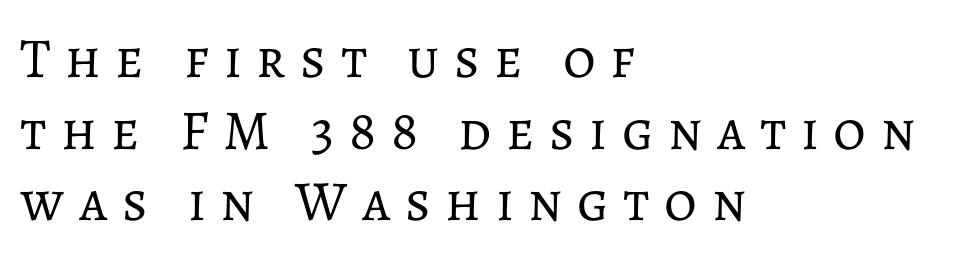
{"italic": "no", "bold": "no", "weight": "regular", "width": "normal", "stroke_contrast": "low", "x_height": "medium", "monospaced": "no", "underline": "no", "align": "left", "line_spacing": "normal", "line_spacing_ratio": 1.28, "letter_spacing": "wide", "letter_spacing_em": 0.26, "glyph_px": 56}
